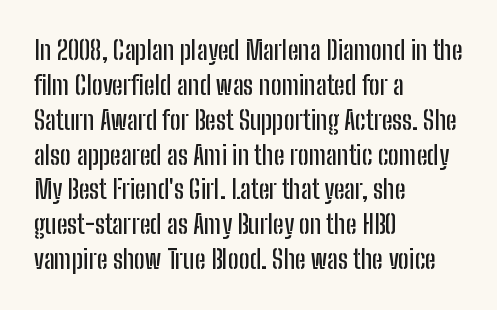
The image shows 26 px text type, upright; set left-aligned, normal line spacing (1.34x), normal letter spacing, not underlined.
